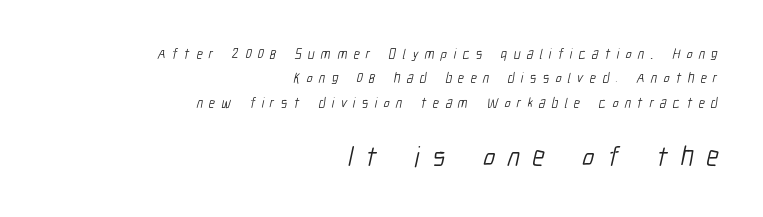
This sample uses expanded letter spacing, leaving extra air between glyphs. The face used here is a sans, in the tradition of grotesques and geometrics. Each row of text sits above clean, open space. The rendering enlarges the type as you move from the upper chunk to the lower.
